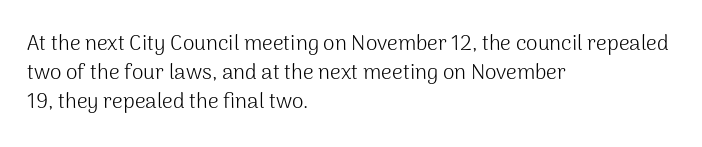
Q: Is the text bold? A: No.
Q: Is the text italic (slanted)? A: No, it is upright.
Q: Is the text underlined? A: No.
Q: How is the paragraph aligned? A: Left-aligned.
Q: Is the spacing between letters normal or unusually wide? A: Normal.
Q: Is the spacing between lines tight, normal or loose? A: Normal.
